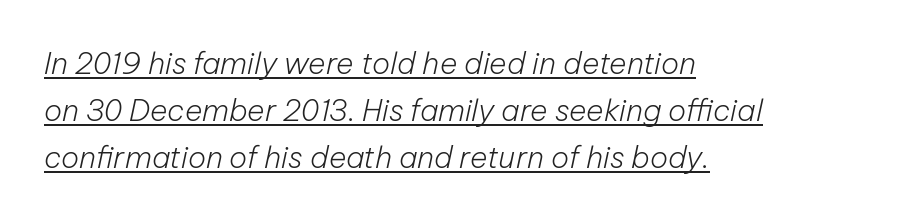
Q: Is the text bold? A: No.
Q: Is the text italic (slanted)? A: Yes, it leans right by about 12 degrees.
Q: Is the text underlined? A: Yes.
Q: How is the paragraph aligned? A: Left-aligned.
Q: Is the spacing between letters normal or unusually wide? A: Normal.
Q: Is the spacing between lines tight, normal or loose? A: Normal.
Q: Width (condensed, normal, or wide)? A: Normal.
Q: Stroke contrast? A: Low.
Q: x-height? A: Medium.
Q: Monospaced? A: No.
